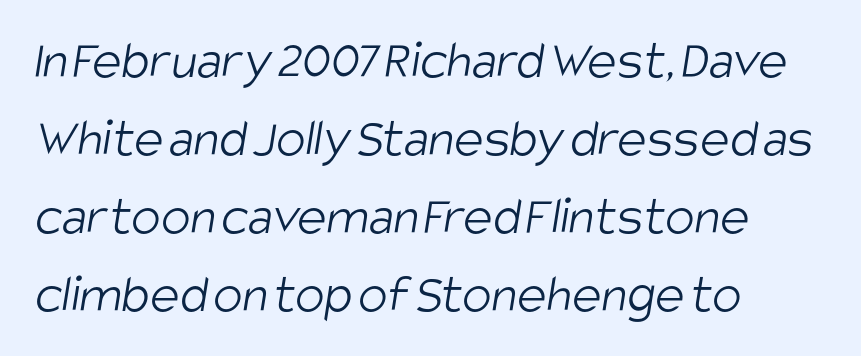
Short and long lines alike share a common starting point at left. Nope, no serifs anywhere on these letters. You could not count columns in this text — the font is proportionally spaced. Stroke mass is kept to a normal reading level or below. There is no visible air inserted between adjacent glyphs. The zone under the glyphs is completely vacant.
